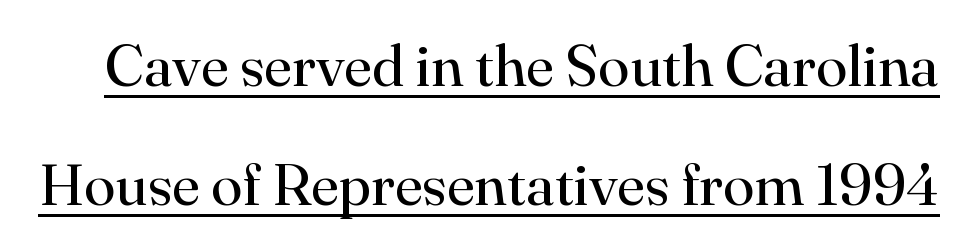
The image shows 58 px regular-weight serif type, upright; set loose line spacing (2.06x), normal letter spacing, underlined; high stroke contrast and a small x-height.
